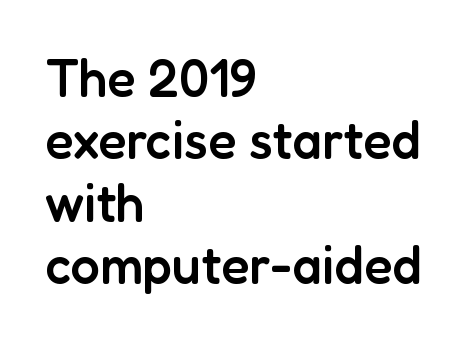
The image shows 52 px semibold sans-serif type, upright; set left-aligned, line spacing 1.2x, normal letter spacing, not underlined; low stroke contrast and a medium x-height.
